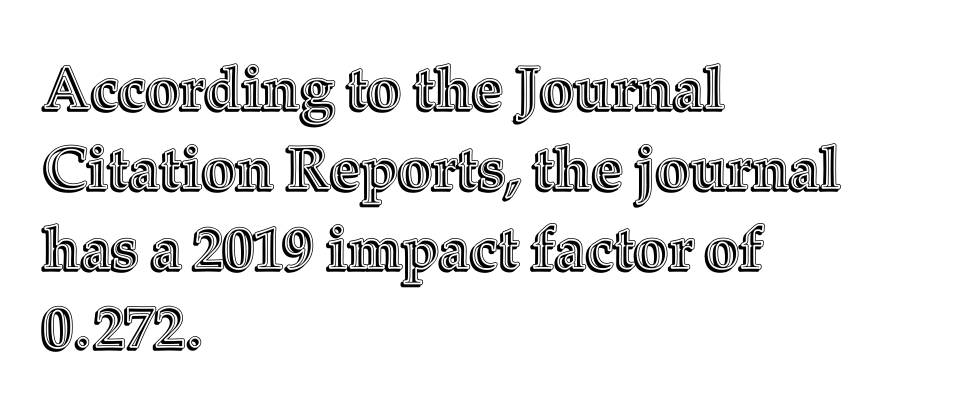
Observe the ordinary spacing: letters are neighbours, not strangers. What's the leading like? Ordinary, nothing unusual. These lines are rendered in a variable-pitch font. Does the copy run flush right? No — it runs flush left. Ordinary non-slanted type is in use.
